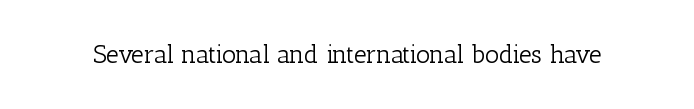
{"italic": "no", "bold": "no", "underline": "no", "letter_spacing": "normal", "letter_spacing_em": 0.0, "glyph_px": 25}
